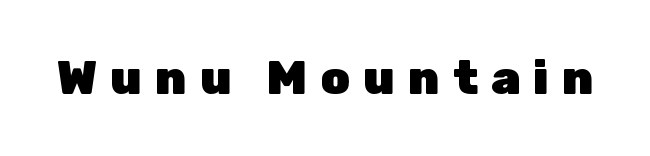
{"serif": "no", "italic": "no", "bold": "yes", "weight": "heavy", "width": "normal", "stroke_contrast": "low", "x_height": "medium", "monospaced": "no", "underline": "no", "letter_spacing": "wide", "letter_spacing_em": 0.28, "glyph_px": 47}
